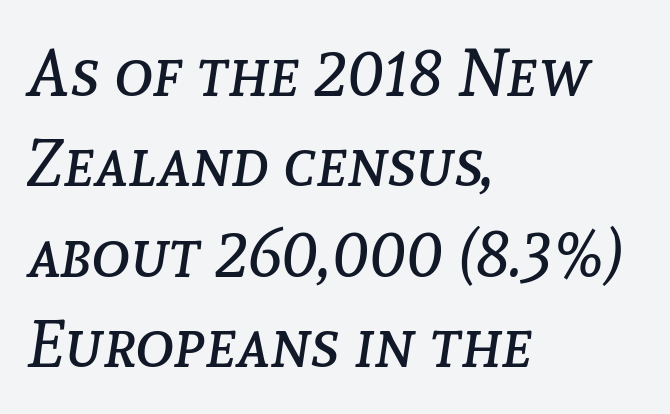
{"italic": "yes", "lean": "right", "slant_degrees": 8, "bold": "no", "weight": "regular", "width": "normal", "stroke_contrast": "low", "x_height": "medium", "monospaced": "no", "underline": "no", "align": "left", "line_spacing": "normal", "line_spacing_ratio": 1.37, "letter_spacing": "normal", "letter_spacing_em": 0.0, "glyph_px": 66}
